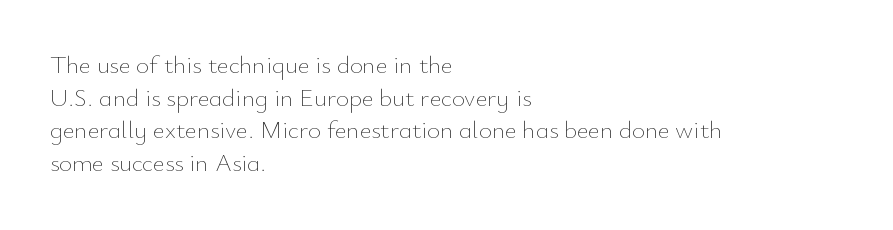
Q: Is the text bold? A: No.
Q: Is the text italic (slanted)? A: No, it is upright.
Q: Is the text underlined? A: No.
Q: How is the paragraph aligned? A: Left-aligned.
Q: Is the spacing between letters normal or unusually wide? A: Normal.
Q: Is the spacing between lines tight, normal or loose? A: Normal.
